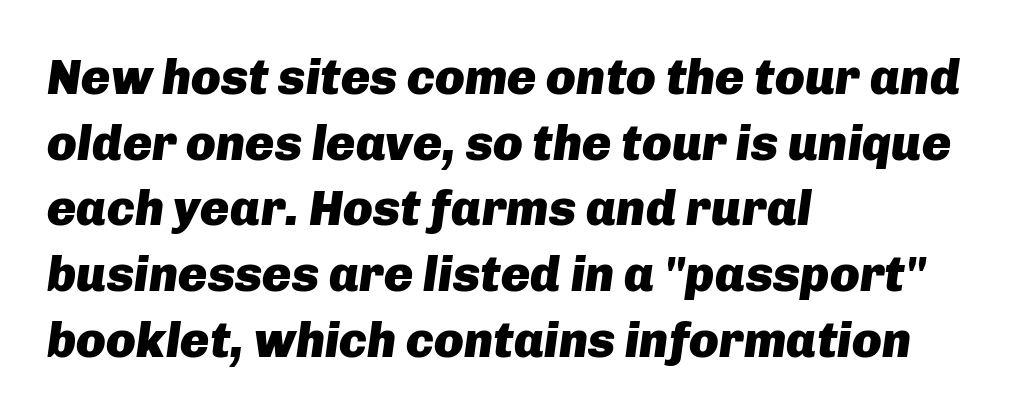
{"italic": "yes", "lean": "right", "slant_degrees": 8, "bold": "yes", "weight": "heavy", "width": "normal", "stroke_contrast": "low", "x_height": "medium", "monospaced": "no", "underline": "no", "align": "left", "line_spacing": "normal", "line_spacing_ratio": 1.34, "letter_spacing": "normal", "letter_spacing_em": 0.0, "glyph_px": 49}
